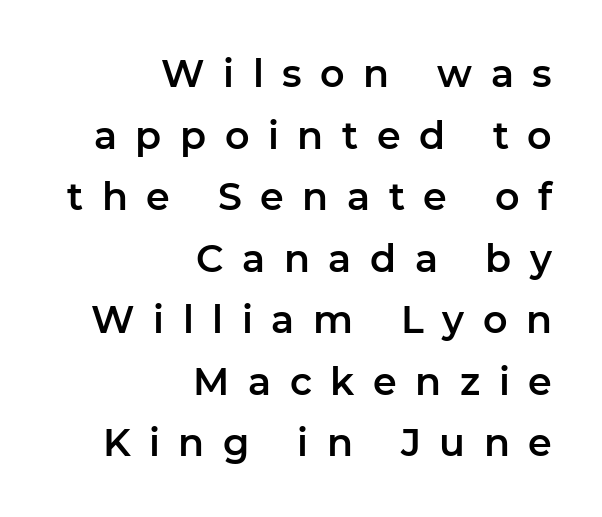
The image shows 38 px sans-serif type, upright; set right-aligned, normal line spacing (1.62x), unusually wide letter spacing (+0.49 em), not underlined; low stroke contrast and a medium x-height.
